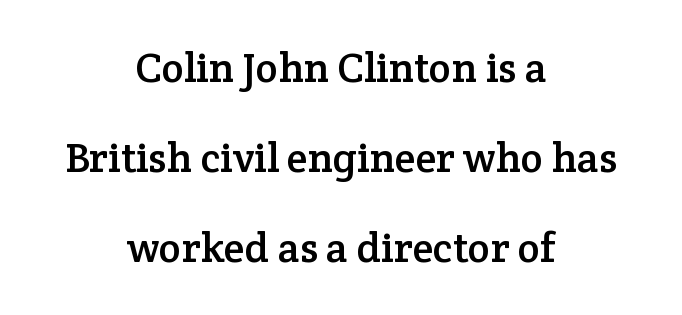
Do the characters align in a grid? No, the font is proportional. This rendering uses center alignment, leaving both contours irregular but symmetric. Does the leading feel generous? Absolutely, it's lavish. Is this a sans? No — the strokes have serifs. Check the space under the baseline: it is left empty.
